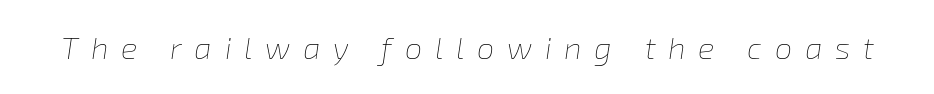
Q: Is the text bold? A: No.
Q: Is the text italic (slanted)? A: Yes, it leans right by about 8 degrees.
Q: Is the text underlined? A: No.
Q: Is the spacing between letters normal or unusually wide? A: Unusually wide.
Q: Width (condensed, normal, or wide)? A: Normal.
Q: Stroke contrast? A: Low.
Q: x-height? A: Medium.
Q: Monospaced? A: No.
